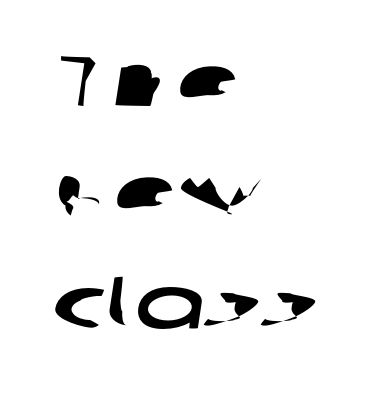
Just letters on the line, the space beneath them empty. Students, note that the glyphs here touch the page at normal intervals. A typesetter would call this proportional, since set widths differ per character. Nope, no serifs anywhere on these letters.
